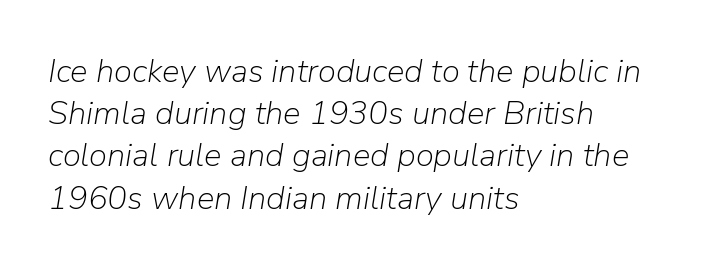
Q: Is the text bold? A: No.
Q: Is the text italic (slanted)? A: Yes, it leans right by about 9 degrees.
Q: Is the text underlined? A: No.
Q: How is the paragraph aligned? A: Left-aligned.
Q: Is the spacing between letters normal or unusually wide? A: Normal.
Q: Is the spacing between lines tight, normal or loose? A: Normal.
Q: Width (condensed, normal, or wide)? A: Normal.
Q: Stroke contrast? A: Low.
Q: x-height? A: Medium.
Q: Monospaced? A: No.
